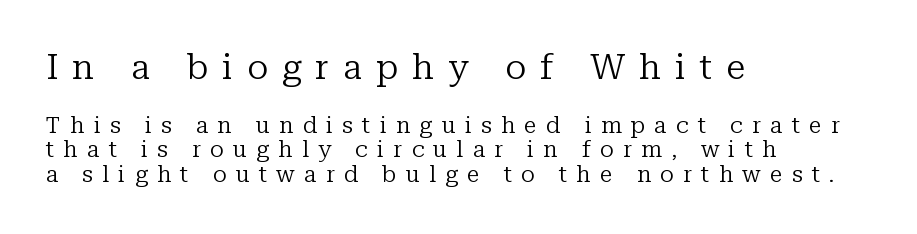
Q: Is the text bold? A: No.
Q: Is the text italic (slanted)? A: No, it is upright.
Q: Is the typeface a serif or a sans-serif typeface? A: Serif.
Q: Is the text underlined? A: No.
Q: How is the paragraph aligned? A: Left-aligned.
Q: Is the spacing between letters normal or unusually wide? A: Unusually wide.
Q: Is the spacing between lines tight, normal or loose? A: Tight.
Q: Which block of text is set in a larger size, the first (top) or the second (bottom)? A: The first (top) one.
Q: Width (condensed, normal, or wide)? A: Normal.
Q: Stroke contrast? A: Low.
Q: x-height? A: Medium.
Q: Monospaced? A: No.
